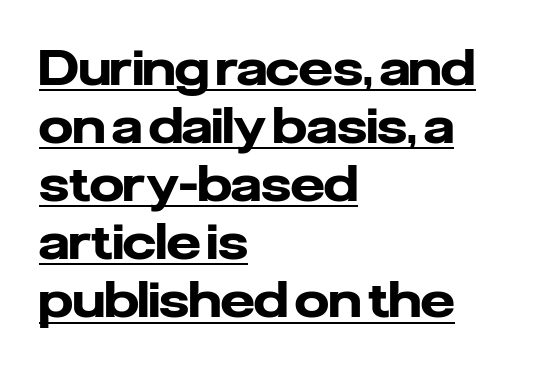
The image shows 48 px heavy sans-serif type, upright; set left-aligned, line spacing 1.21x, normal letter spacing, underlined; low stroke contrast and a medium x-height.
